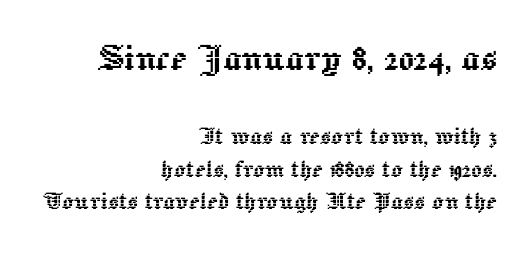
The image shows 44 px text type, upright; set right-aligned, tight line spacing (1.13x), normal letter spacing, not underlined; the first (top) block is 1.52x larger; a medium x-height.
